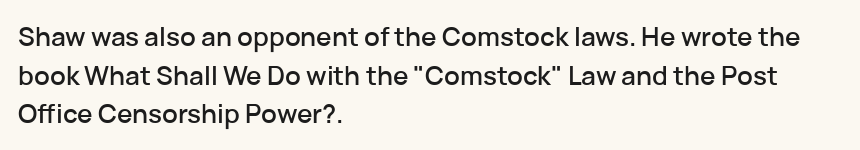
{"italic": "no", "underline": "no", "align": "left", "line_spacing": "normal", "line_spacing_ratio": 1.49, "letter_spacing": "normal", "letter_spacing_em": 0.0, "glyph_px": 26}
